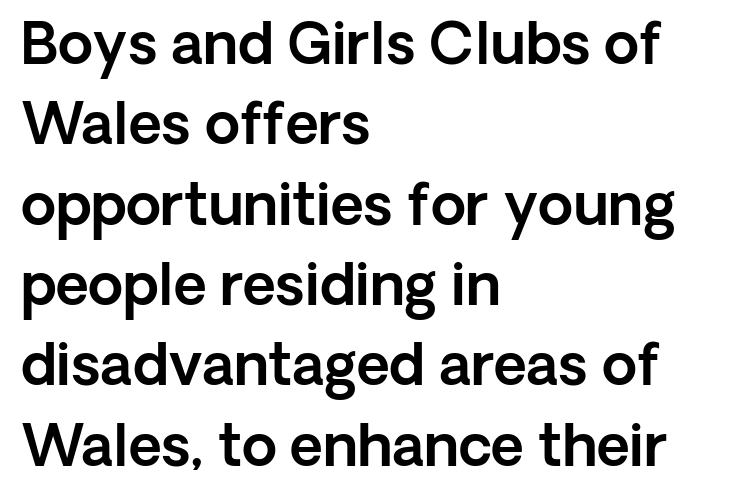
The image shows 57 px sans-serif type, upright; set left-aligned, normal line spacing (1.41x), normal letter spacing, not underlined; a medium x-height.
